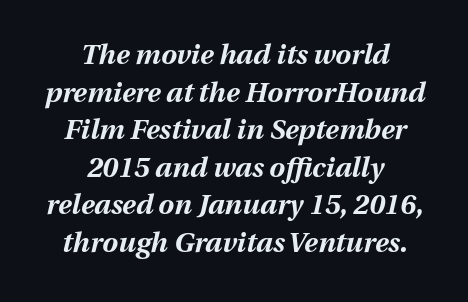
Q: Is the text bold? A: Yes.
Q: Is the text italic (slanted)? A: Yes, it leans right by about 13 degrees.
Q: Is the text underlined? A: No.
Q: How is the paragraph aligned? A: Centered.
Q: Is the spacing between letters normal or unusually wide? A: Normal.
Q: Is the spacing between lines tight, normal or loose? A: Normal.
Q: Width (condensed, normal, or wide)? A: Normal.
Q: Stroke contrast? A: Medium.
Q: x-height? A: Medium.
Q: Monospaced? A: No.
